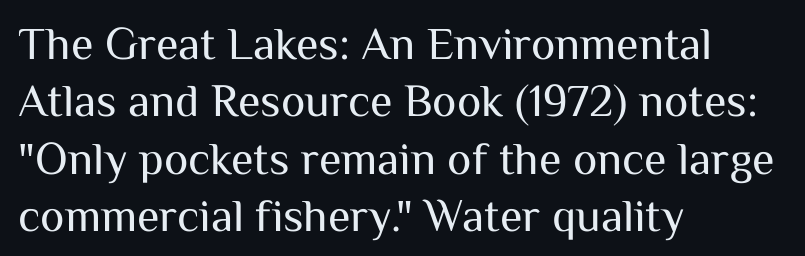
The image shows 46 px regular-weight sans-serif type, upright; set left-aligned, normal line spacing (1.25x), normal letter spacing, not underlined; medium stroke contrast and a medium x-height.
